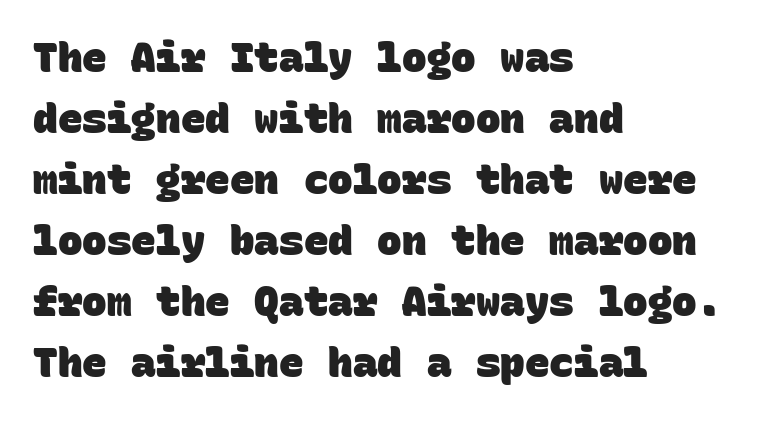
Q: Is the text bold? A: Yes.
Q: Is the typeface a serif or a sans-serif typeface? A: Sans-serif.
Q: Is the text underlined? A: No.
Q: How is the paragraph aligned? A: Left-aligned.
Q: Is the spacing between letters normal or unusually wide? A: Normal.
Q: Is the spacing between lines tight, normal or loose? A: Normal.
Q: Width (condensed, normal, or wide)? A: Normal.
Q: Stroke contrast? A: Low.
Q: x-height? A: Large.
Q: Monospaced? A: Yes.
